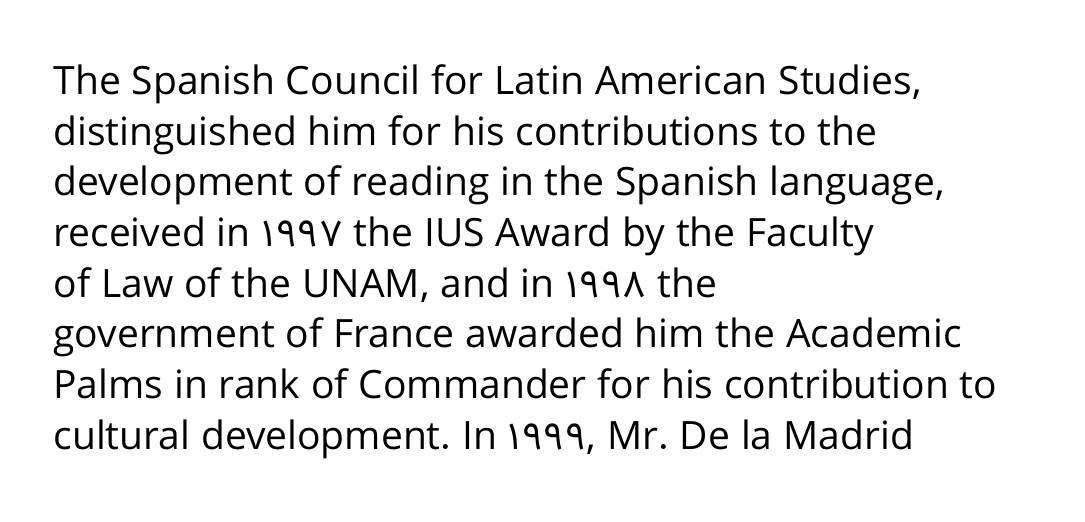
Q: Is the text bold? A: No.
Q: Is the text italic (slanted)? A: No, it is upright.
Q: Is the typeface a serif or a sans-serif typeface? A: Sans-serif.
Q: Is the text underlined? A: No.
Q: How is the paragraph aligned? A: Left-aligned.
Q: Is the spacing between letters normal or unusually wide? A: Normal.
Q: Is the spacing between lines tight, normal or loose? A: Normal.
Q: Width (condensed, normal, or wide)? A: Normal.
Q: Stroke contrast? A: Low.
Q: x-height? A: Medium.
Q: Monospaced? A: No.
